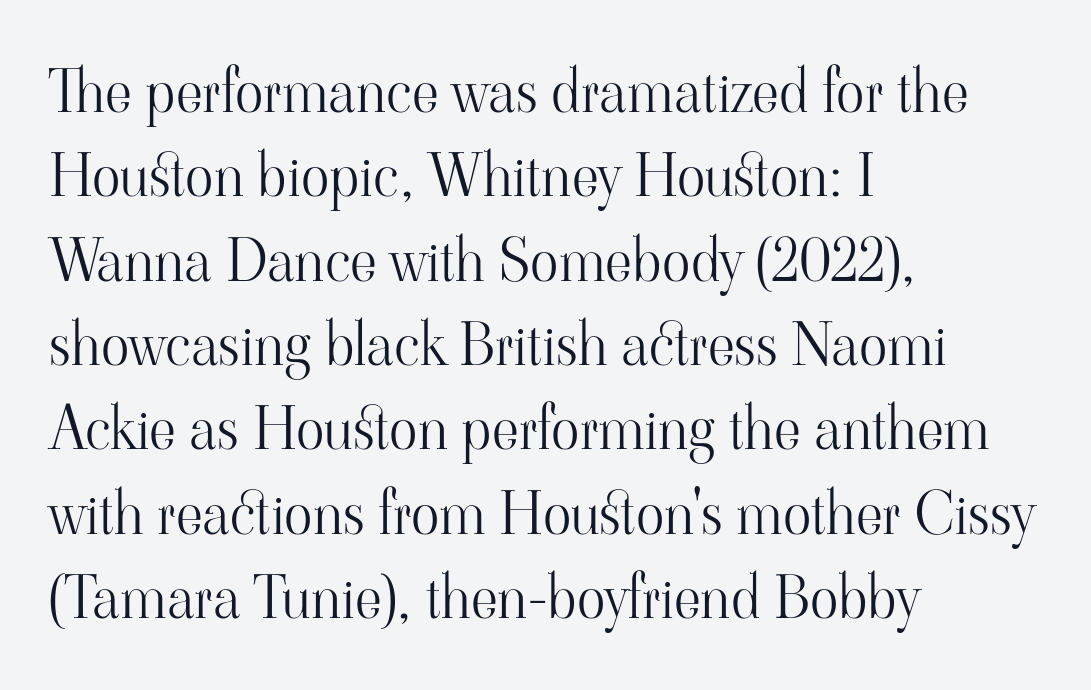
Q: Is the text bold? A: No.
Q: Is the text italic (slanted)? A: No, it is upright.
Q: Is the typeface a serif or a sans-serif typeface? A: Serif.
Q: Is the text underlined? A: No.
Q: How is the paragraph aligned? A: Left-aligned.
Q: Is the spacing between letters normal or unusually wide? A: Normal.
Q: Is the spacing between lines tight, normal or loose? A: Normal.
Q: Width (condensed, normal, or wide)? A: Normal.
Q: Stroke contrast? A: High.
Q: x-height? A: Small.
Q: Monospaced? A: No.
